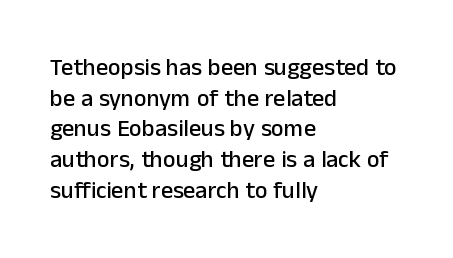
{"italic": "no", "underline": "no", "align": "left", "line_spacing": "normal", "line_spacing_ratio": 1.28, "letter_spacing": "normal", "letter_spacing_em": 0.0, "glyph_px": 24}
